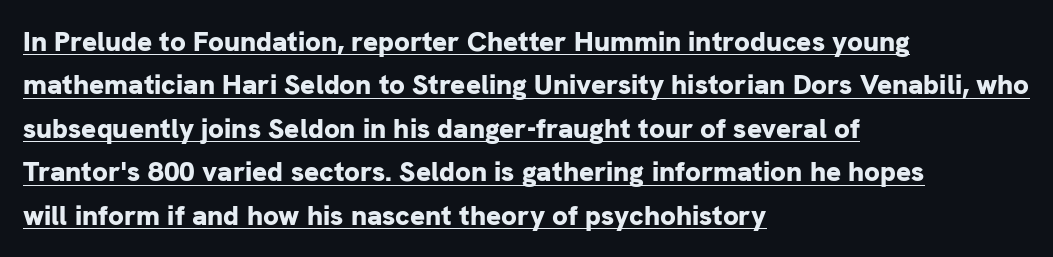
Q: Is the text bold? A: Yes.
Q: Is the text italic (slanted)? A: No, it is upright.
Q: Is the typeface a serif or a sans-serif typeface? A: Sans-serif.
Q: Is the text underlined? A: Yes.
Q: How is the paragraph aligned? A: Left-aligned.
Q: Is the spacing between letters normal or unusually wide? A: Normal.
Q: Is the spacing between lines tight, normal or loose? A: Normal.
Q: Width (condensed, normal, or wide)? A: Normal.
Q: Stroke contrast? A: Low.
Q: x-height? A: Medium.
Q: Monospaced? A: No.
